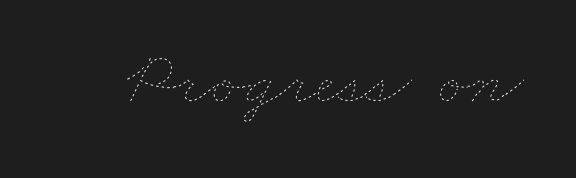
Descenders hang freely into open space. Vertical stems look standard width or narrower in stroke. You could call the tracking neutral — neither tight nor loose. Here the designer chose a conventional face with non-uniform glyph widths.
